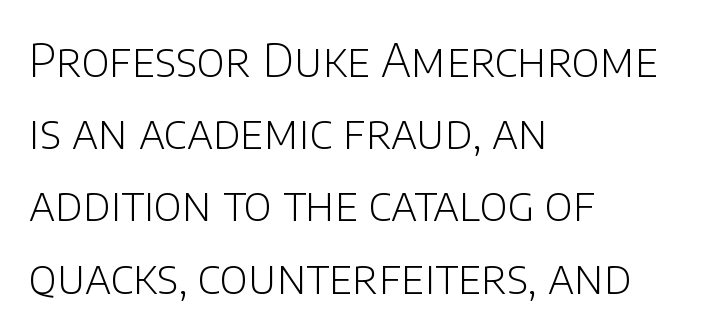
Line beginnings align vertically; line endings do not. Ascenders rise straight up at ninety degrees. The face used here is proportionally spaced, like ordinary book or web type. Descender tails drop into unmarked territory. Heft: none added — not bold. What's the leading like? Ordinary, nothing unusual.
